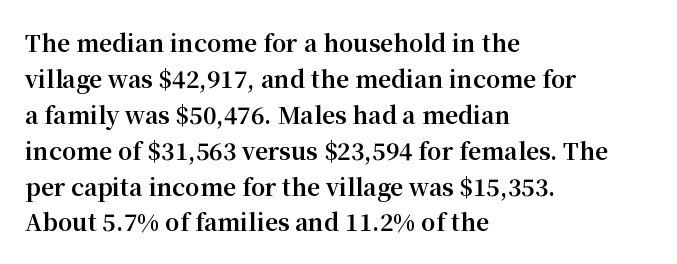
The line-height multiplier appears to be the usual default. Plain, unruled lines of type. The type is set solid horizontally, with unmodified tracking. Horizontal alignment here is leftward, the default for most running prose. Does the weight exceed regular? Yes, all the way to bold.
